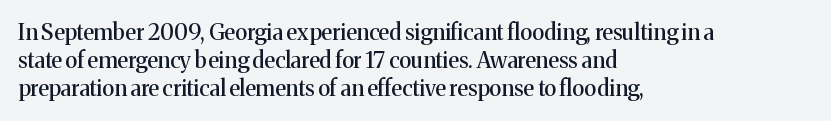
{"italic": "no", "underline": "no", "align": "left", "line_spacing": "normal", "line_spacing_ratio": 1.28, "letter_spacing": "normal", "letter_spacing_em": 0.0, "glyph_px": 22}
